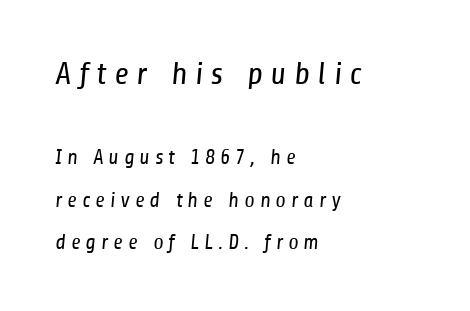
Q: Is the text bold? A: No.
Q: Is the typeface a serif or a sans-serif typeface? A: Sans-serif.
Q: Is the text underlined? A: No.
Q: How is the paragraph aligned? A: Left-aligned.
Q: Is the spacing between letters normal or unusually wide? A: Unusually wide.
Q: Is the spacing between lines tight, normal or loose? A: Loose.
Q: Which block of text is set in a larger size, the first (top) or the second (bottom)? A: The first (top) one.
Q: Width (condensed, normal, or wide)? A: Condensed.
Q: Stroke contrast? A: Low.
Q: x-height? A: Medium.
Q: Monospaced? A: No.
